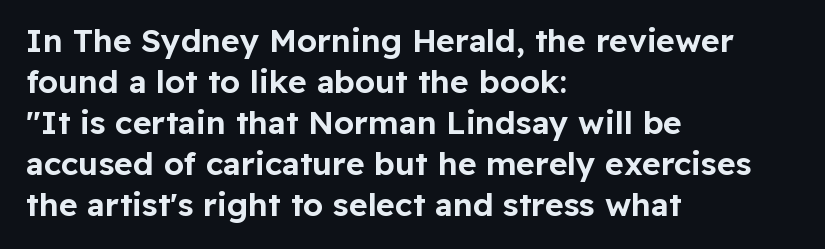
{"serif": "no", "italic": "no", "width": "normal", "stroke_contrast": "low", "x_height": "medium", "monospaced": "no", "underline": "no", "align": "left", "line_spacing": "normal", "line_spacing_ratio": 1.28, "letter_spacing": "normal", "letter_spacing_em": 0.0, "glyph_px": 32}
